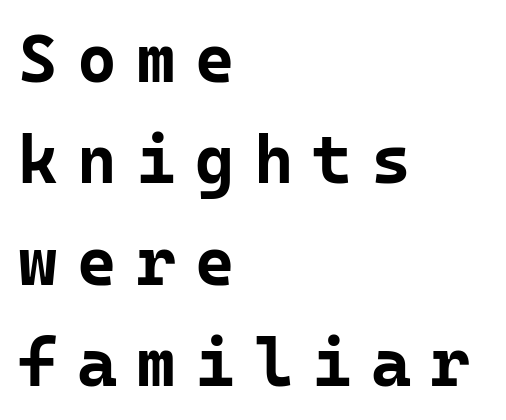
The image shows 68 px bold sans-serif type, upright, monospaced; set left-aligned, normal line spacing (1.49x), unusually wide letter spacing (+0.28 em), not underlined; low stroke contrast and a medium x-height.
